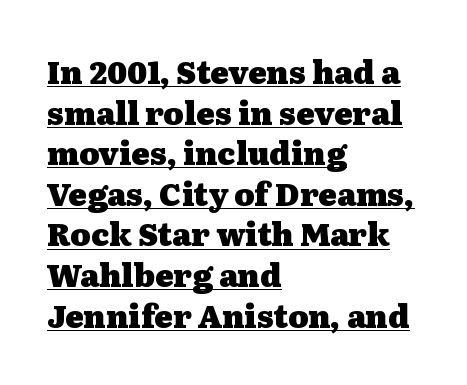
The image shows 31 px heavy, wide serif type, upright; set left-aligned, normal line spacing (1.31x), normal letter spacing, underlined; medium stroke contrast and a medium x-height.
